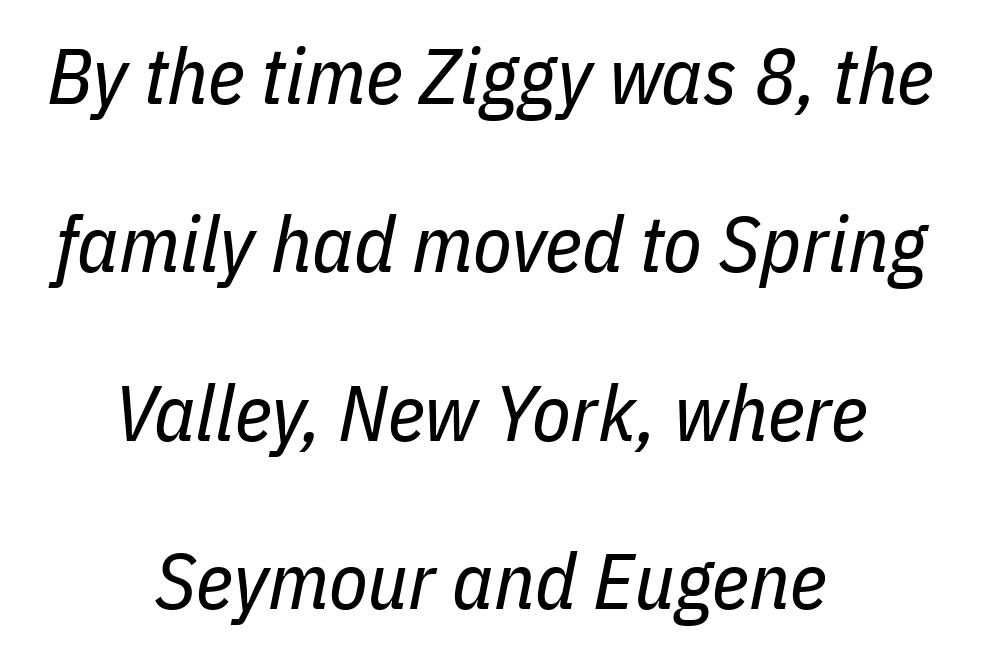
Bold? No — there's no thickening of the strokes. Vertical spacing — loose. Nobody drew a line under any word here. Centered paragraph, ragged on both sides. The passage shown is typed in a proportional face where columns would drift. The passage shown leans; its letterforms are oblique.
